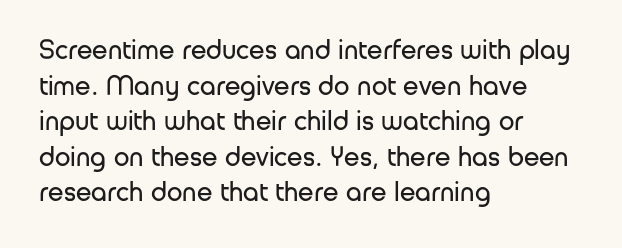
The image shows 28 px regular-weight sans-serif type, upright; set left-aligned, normal line spacing (1.27x), normal letter spacing, not underlined; low stroke contrast and a medium x-height.
